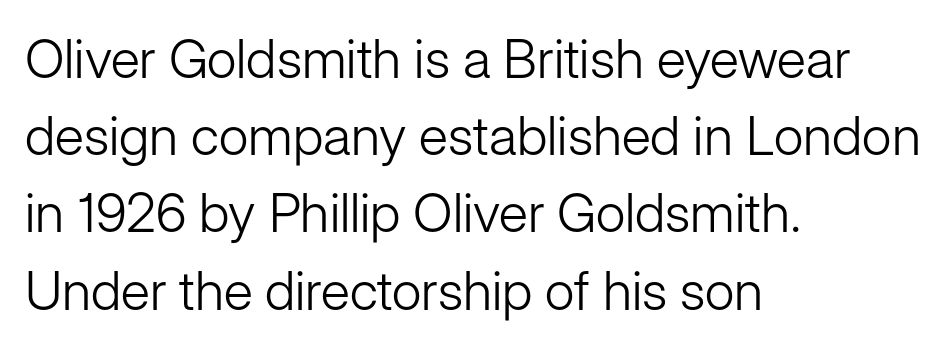
{"serif": "no", "italic": "no", "bold": "no", "weight": "light", "width": "normal", "stroke_contrast": "low", "x_height": "medium", "monospaced": "no", "underline": "no", "align": "left", "line_spacing": "normal", "line_spacing_ratio": 1.43, "letter_spacing": "normal", "letter_spacing_em": 0.0, "glyph_px": 54}
